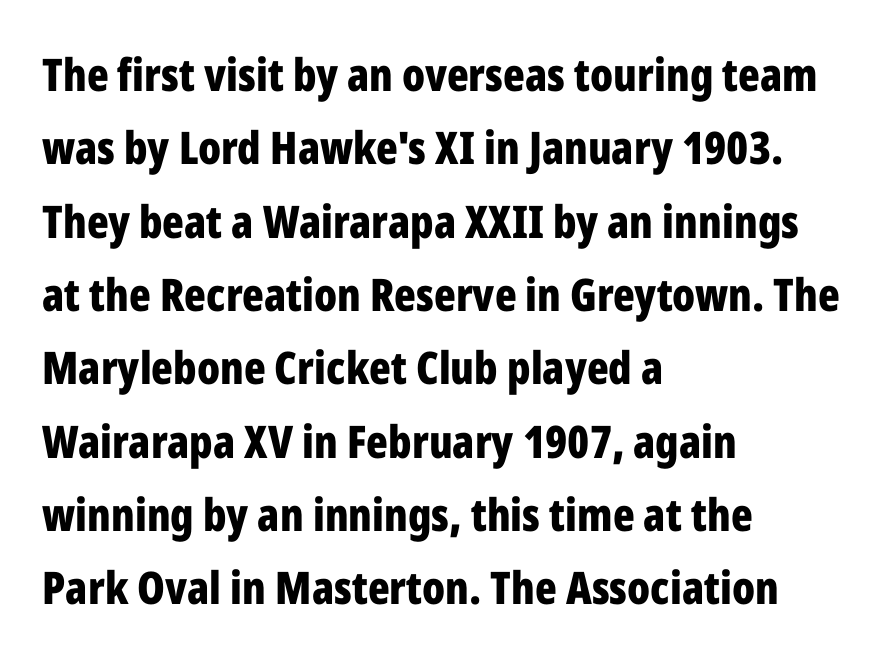
{"serif": "no", "italic": "no", "bold": "yes", "weight": "bold", "width": "condensed", "stroke_contrast": "low", "x_height": "medium", "monospaced": "no", "underline": "no", "align": "left", "line_spacing": "normal", "line_spacing_ratio": 1.63, "letter_spacing": "normal", "letter_spacing_em": 0.0, "glyph_px": 45}
